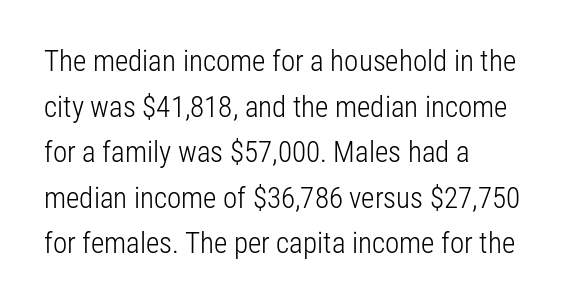
{"serif": "no", "italic": "no", "bold": "no", "weight": "light", "width": "condensed", "stroke_contrast": "low", "x_height": "medium", "monospaced": "no", "underline": "no", "align": "left", "line_spacing": "normal", "line_spacing_ratio": 1.57, "letter_spacing": "normal", "letter_spacing_em": 0.0, "glyph_px": 29}
